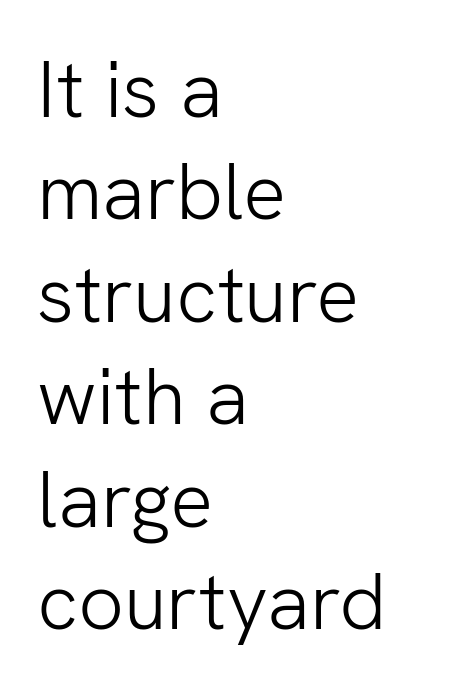
Vertically, the passage feels balanced, rows spaced as you'd expect. Each line starts at the same left margin while the right side varies. Think of a printed novel: that variable character pitch is what you see here. A typesetter would mark this as roman, not italic. Students, note that the glyphs here touch the page at normal intervals.
